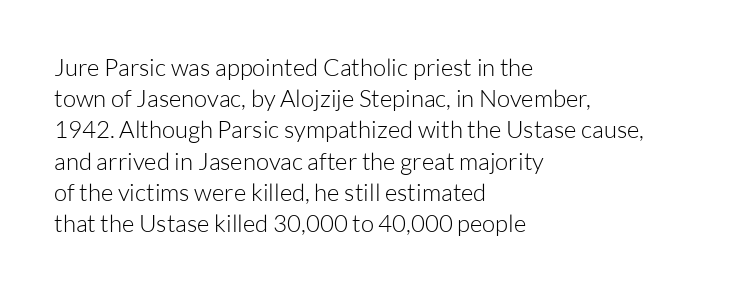
The image shows 24 px text type, upright; set left-aligned, normal line spacing (1.3x), normal letter spacing, not underlined.
